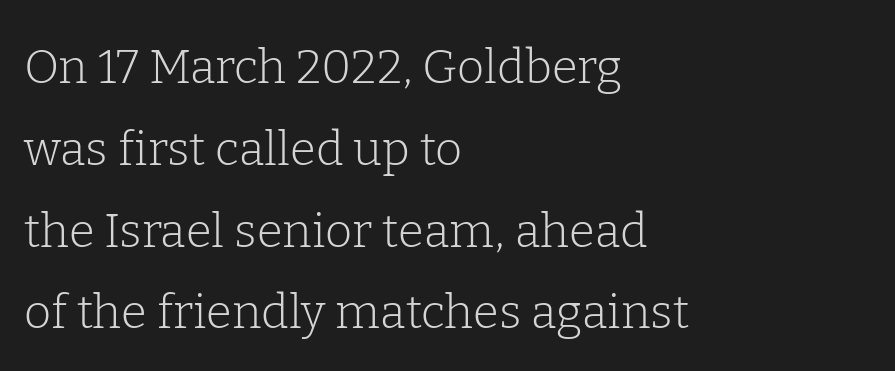
{"serif": "yes", "italic": "no", "bold": "no", "weight": "light", "width": "normal", "stroke_contrast": "low", "x_height": "medium", "monospaced": "no", "underline": "no", "align": "left", "line_spacing_ratio": 1.74, "letter_spacing": "normal", "letter_spacing_em": 0.0, "glyph_px": 47}
